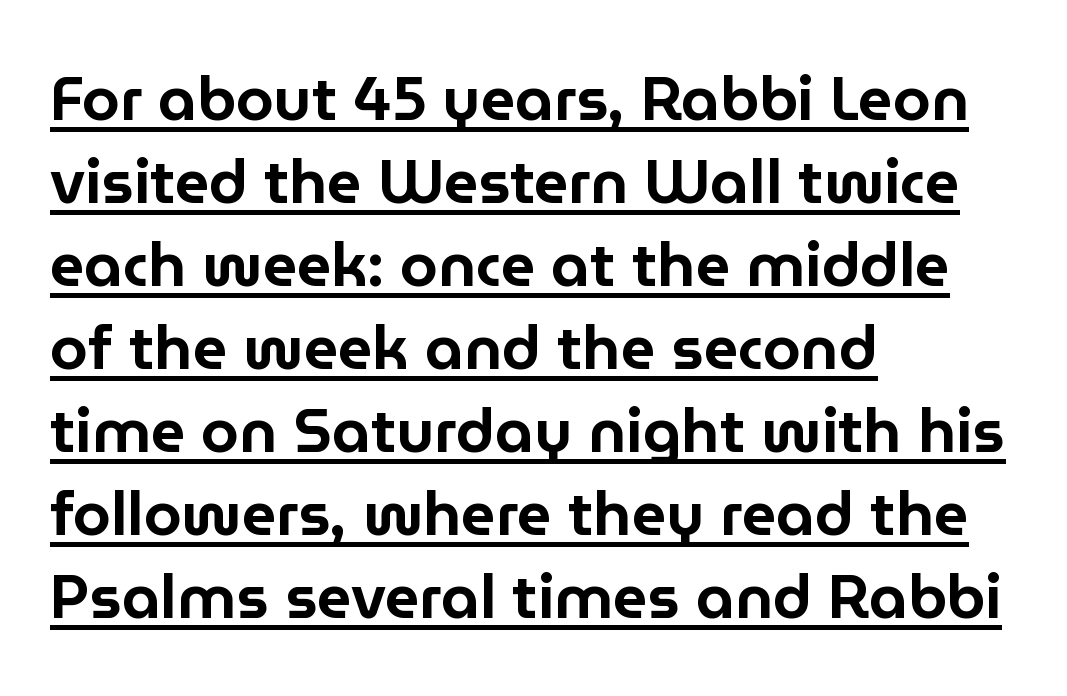
The image shows 61 px sans-serif type, upright; set left-aligned, normal line spacing (1.36x), normal letter spacing, underlined; low stroke contrast and a medium x-height.
